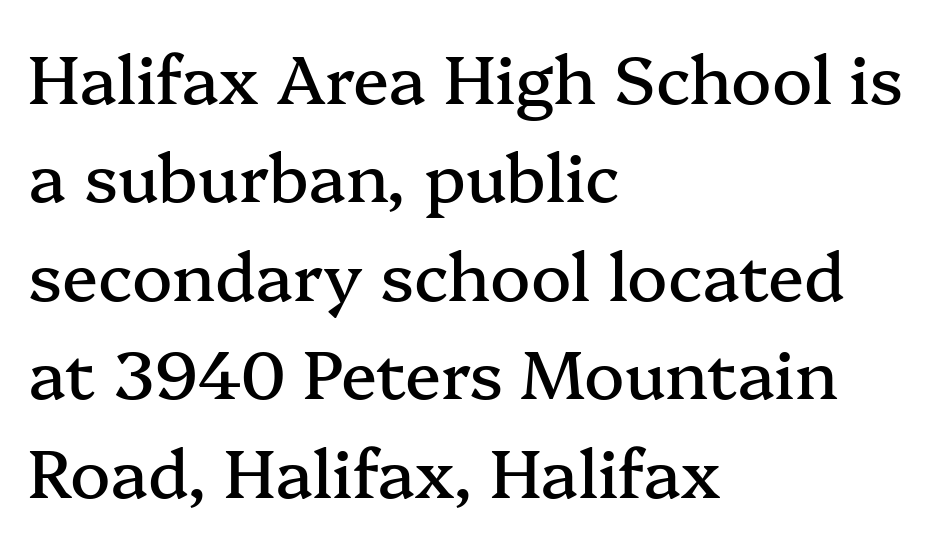
{"serif": "yes", "italic": "no", "width": "normal", "stroke_contrast": "medium", "x_height": "medium", "monospaced": "no", "underline": "no", "align": "left", "line_spacing": "normal", "line_spacing_ratio": 1.47, "letter_spacing": "normal", "letter_spacing_em": 0.0, "glyph_px": 67}
